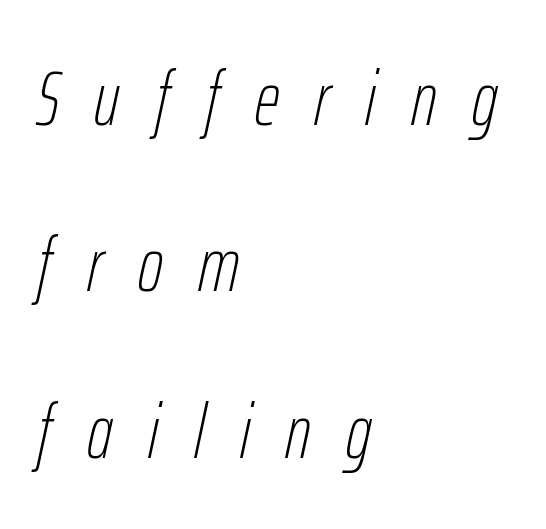
Q: Is the text bold? A: No.
Q: Is the text italic (slanted)? A: Yes, it leans right by about 12 degrees.
Q: Is the text underlined? A: No.
Q: How is the paragraph aligned? A: Left-aligned.
Q: Is the spacing between letters normal or unusually wide? A: Unusually wide.
Q: Is the spacing between lines tight, normal or loose? A: Loose.
Q: Width (condensed, normal, or wide)? A: Condensed.
Q: Stroke contrast? A: Low.
Q: x-height? A: Medium.
Q: Monospaced? A: No.
